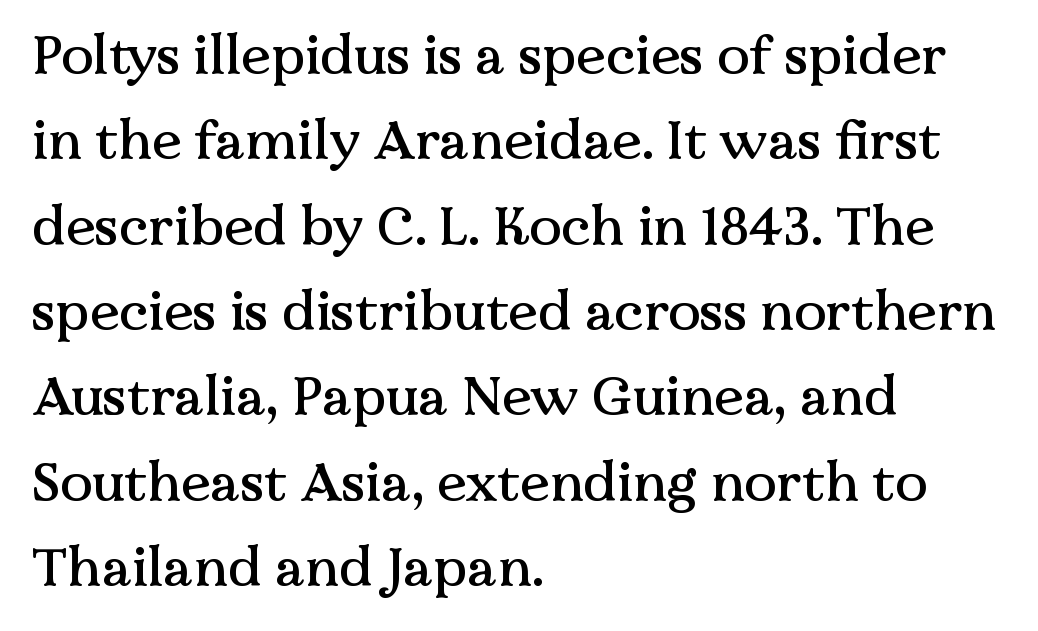
{"serif": "yes", "italic": "no", "width": "normal", "stroke_contrast": "medium", "x_height": "medium", "monospaced": "no", "underline": "no", "align": "left", "line_spacing": "normal", "line_spacing_ratio": 1.58, "letter_spacing": "normal", "letter_spacing_em": 0.0, "glyph_px": 54}
